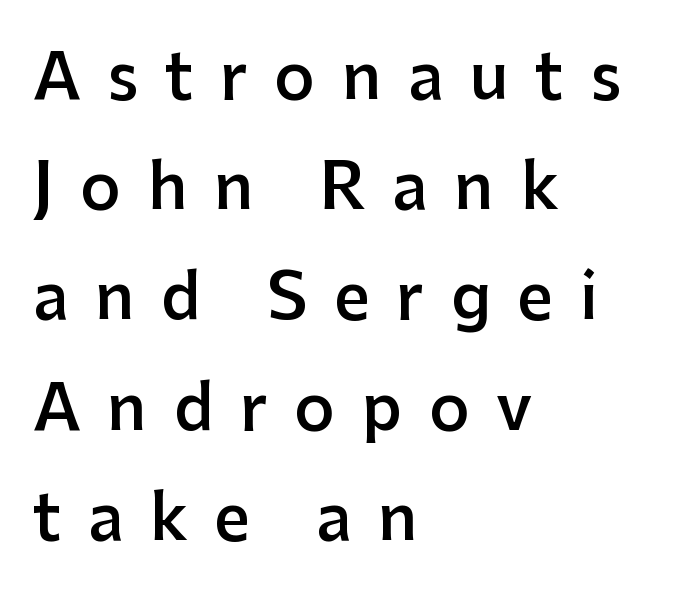
Q: Is the text bold? A: Semi-bold.
Q: Is the text italic (slanted)? A: No, it is upright.
Q: Is the typeface a serif or a sans-serif typeface? A: Sans-serif.
Q: Is the text underlined? A: No.
Q: How is the paragraph aligned? A: Left-aligned.
Q: Is the spacing between letters normal or unusually wide? A: Unusually wide.
Q: Width (condensed, normal, or wide)? A: Normal.
Q: Stroke contrast? A: Low.
Q: x-height? A: Medium.
Q: Monospaced? A: No.
